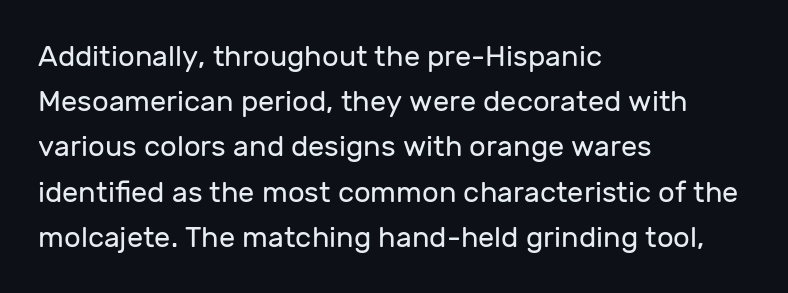
{"serif": "no", "italic": "no", "bold": "no", "weight": "regular", "width": "normal", "stroke_contrast": "low", "x_height": "medium", "monospaced": "no", "underline": "no", "align": "left", "line_spacing": "normal", "line_spacing_ratio": 1.56, "letter_spacing": "normal", "letter_spacing_em": 0.0, "glyph_px": 29}
